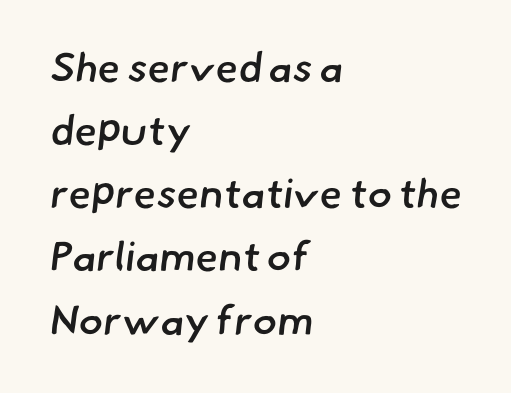
The image shows 41 px semibold sans-serif type; set left-aligned, normal line spacing (1.54x), normal letter spacing, not underlined; low stroke contrast and a small x-height.
